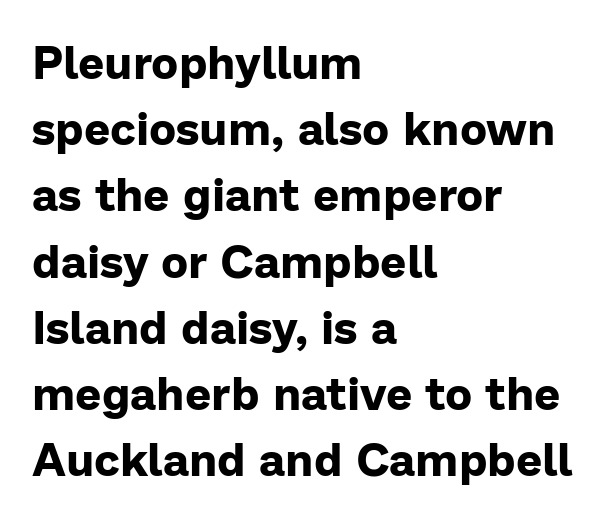
The image shows 46 px bold sans-serif type, upright; set left-aligned, normal line spacing (1.44x), normal letter spacing, not underlined; low stroke contrast and a medium x-height.
